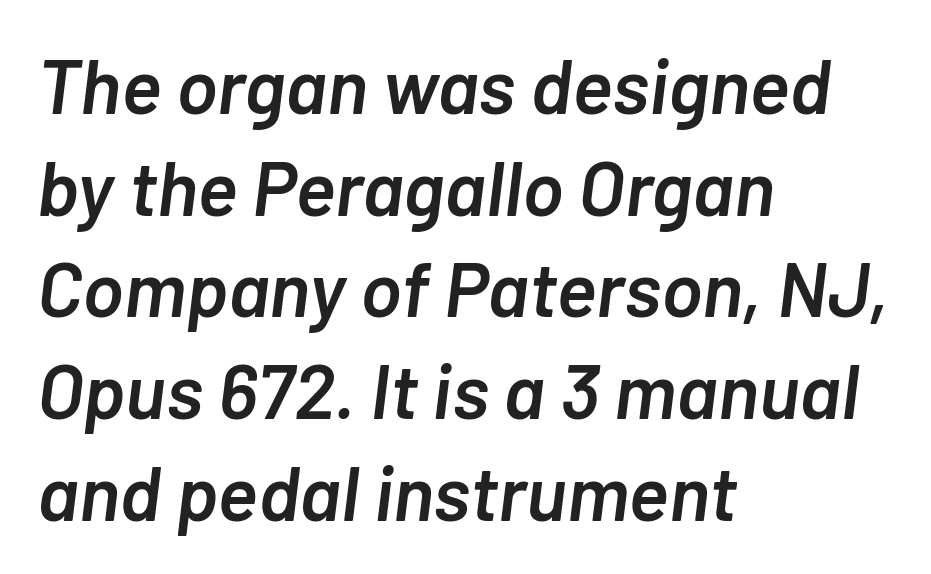
{"italic": "yes", "lean": "right", "slant_degrees": 7, "bold": "semi", "weight": "semibold", "width": "normal", "stroke_contrast": "low", "x_height": "medium", "monospaced": "no", "underline": "no", "align": "left", "line_spacing": "normal", "line_spacing_ratio": 1.32, "letter_spacing": "normal", "letter_spacing_em": 0.0, "glyph_px": 77}
